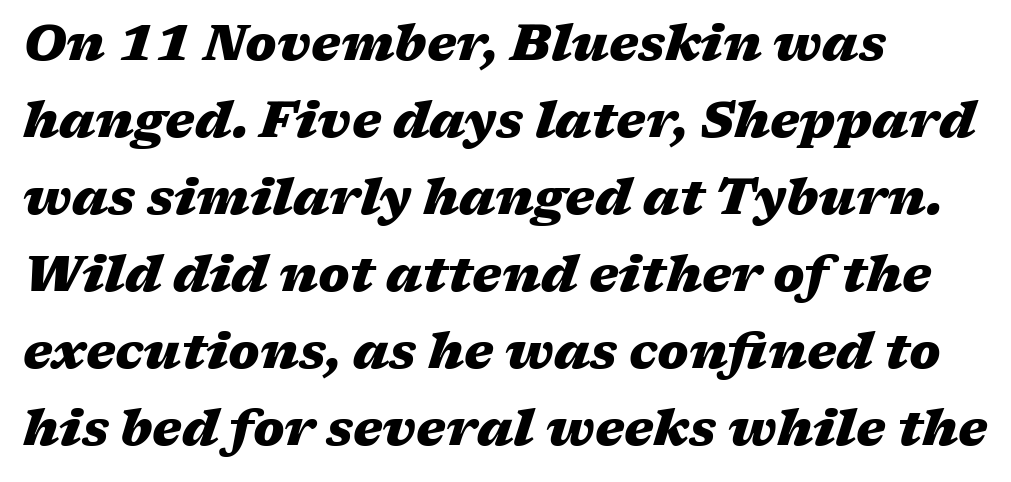
{"italic": "yes", "lean": "right", "slant_degrees": 17, "bold": "yes", "weight": "heavy", "width": "wide", "stroke_contrast": "medium", "x_height": "medium", "monospaced": "no", "underline": "no", "align": "left", "line_spacing": "normal", "line_spacing_ratio": 1.54, "letter_spacing": "normal", "letter_spacing_em": 0.0, "glyph_px": 50}
